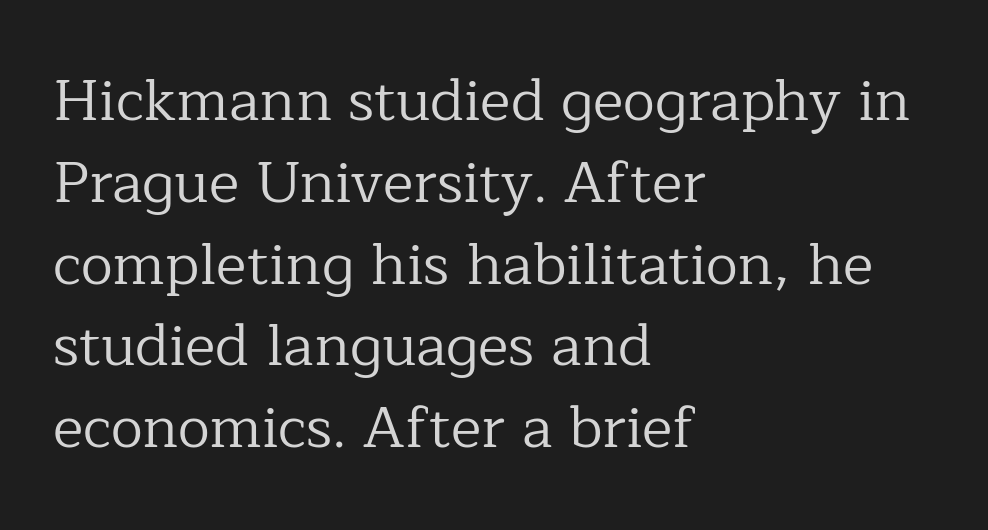
Q: Is the text bold? A: No.
Q: Is the text italic (slanted)? A: No, it is upright.
Q: Is the typeface a serif or a sans-serif typeface? A: Serif.
Q: Is the text underlined? A: No.
Q: How is the paragraph aligned? A: Left-aligned.
Q: Is the spacing between letters normal or unusually wide? A: Normal.
Q: Is the spacing between lines tight, normal or loose? A: Normal.
Q: Width (condensed, normal, or wide)? A: Normal.
Q: Stroke contrast? A: Low.
Q: x-height? A: Medium.
Q: Monospaced? A: No.
